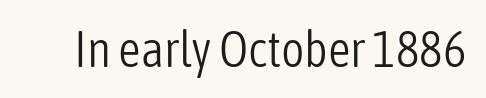
The font sits on the lighter half of the weight spectrum, regular included. Proportional: the letters do not fall into vertical columns. The axis of the letterforms is exactly vertical. Is this a sans? Yes — the strokes have no serifs. The type is set solid horizontally, with unmodified tracking. A bare baseline throughout the passage.
